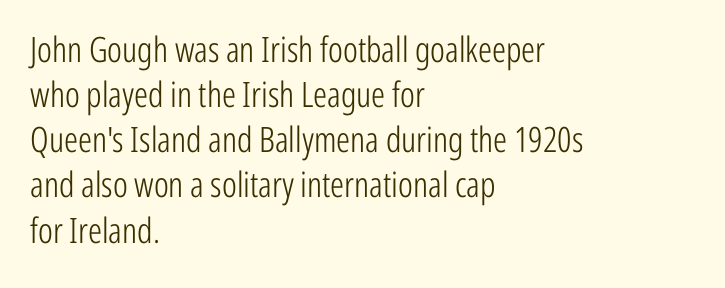
Q: Is the text bold? A: No.
Q: Is the text italic (slanted)? A: No, it is upright.
Q: Is the typeface a serif or a sans-serif typeface? A: Sans-serif.
Q: Is the text underlined? A: No.
Q: How is the paragraph aligned? A: Left-aligned.
Q: Is the spacing between letters normal or unusually wide? A: Normal.
Q: Is the spacing between lines tight, normal or loose? A: Normal.
Q: Width (condensed, normal, or wide)? A: Condensed.
Q: Stroke contrast? A: Low.
Q: x-height? A: Medium.
Q: Monospaced? A: No.
